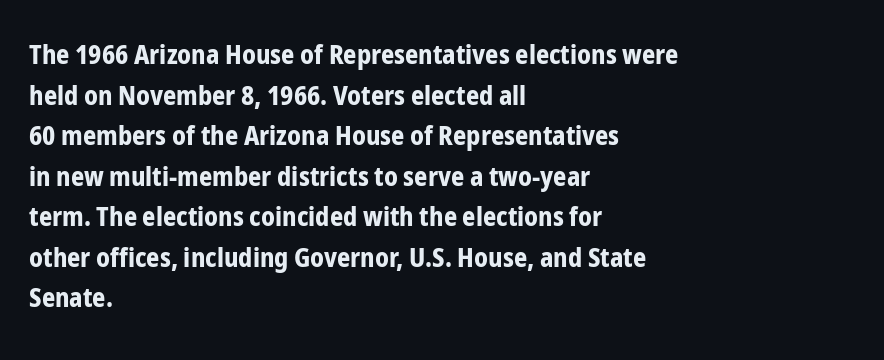
Students, note that the glyphs here touch the page at normal intervals. Lines of text with bare space underneath. Short and long lines alike share a common starting point at left. The font's upright variant was chosen for this text.
